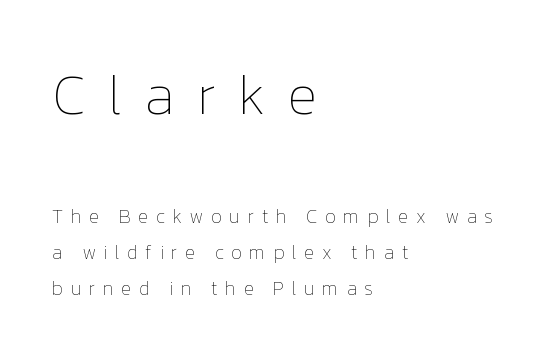
Q: Is the text bold? A: No.
Q: Is the text italic (slanted)? A: No, it is upright.
Q: Is the text underlined? A: No.
Q: How is the paragraph aligned? A: Left-aligned.
Q: Is the spacing between letters normal or unusually wide? A: Unusually wide.
Q: Which block of text is set in a larger size, the first (top) or the second (bottom)? A: The first (top) one.
Q: Width (condensed, normal, or wide)? A: Normal.
Q: Stroke contrast? A: Low.
Q: x-height? A: Medium.
Q: Monospaced? A: No.
